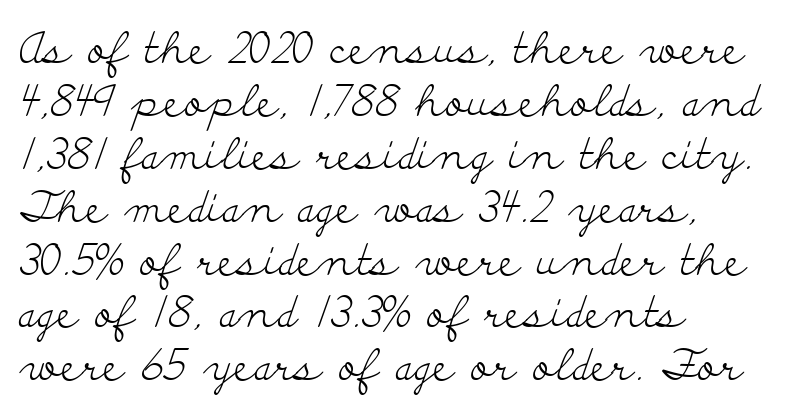
{"serif": "yes", "bold": "no", "weight": "light", "width": "wide", "stroke_contrast": "low", "x_height": "small", "monospaced": "no", "underline": "no", "align": "left", "line_spacing_ratio": 1.23, "letter_spacing": "normal", "letter_spacing_em": 0.0, "glyph_px": 43}
